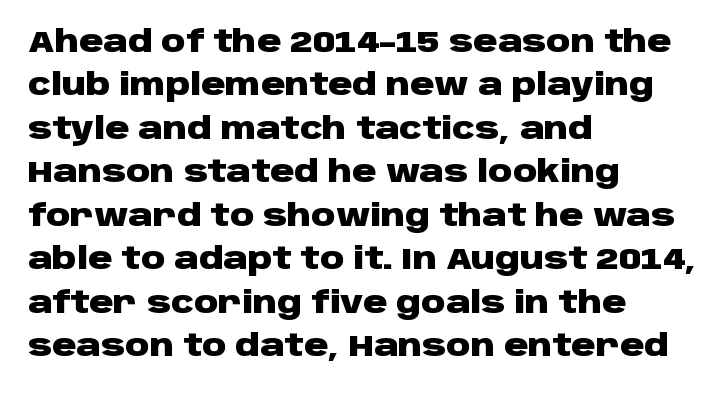
The image shows 30 px heavy, wide sans-serif type, upright; set left-aligned, normal line spacing (1.45x), normal letter spacing, not underlined; low stroke contrast and a large x-height.
